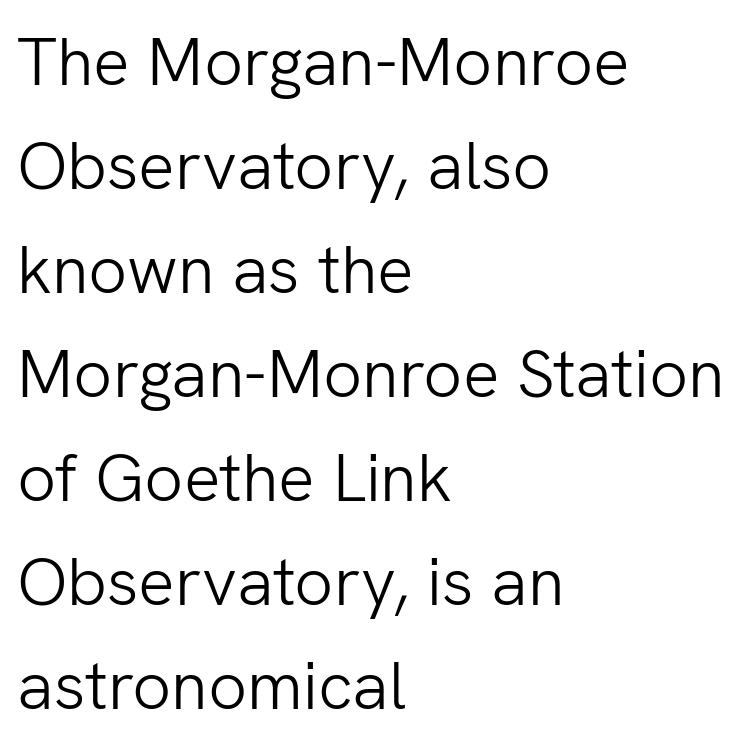
The image shows 68 px light sans-serif type, upright; set left-aligned, normal line spacing (1.53x), normal letter spacing, not underlined; low stroke contrast and a medium x-height.
